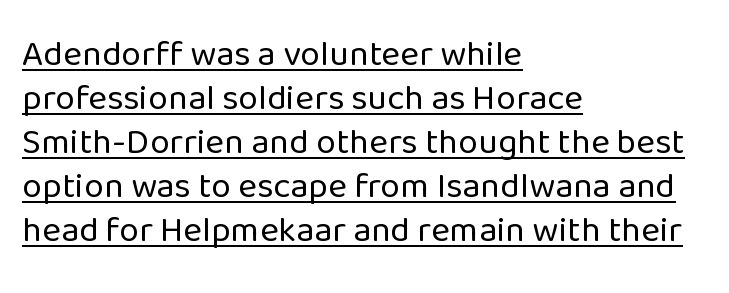
The image shows 36 px regular-weight sans-serif type, upright; set left-aligned, line spacing 1.22x, normal letter spacing, underlined; low stroke contrast and a medium x-height.
